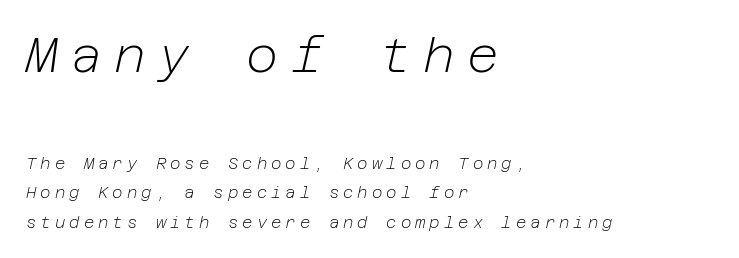
The letterforms stand isolated, each surrounded by extra space. Think standard paragraph weight, or any step lighter than that. Leftover space on each line is placed entirely after the last word. Quick note: italic. The words here are not underlined. The more generous point size was reserved for the upper chunk.
